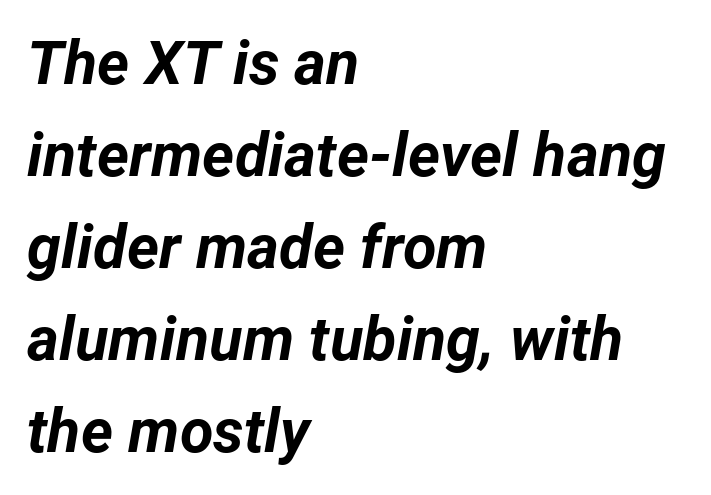
Q: Is the text bold? A: Yes.
Q: Is the text italic (slanted)? A: Yes, it leans right by about 12 degrees.
Q: Is the text underlined? A: No.
Q: How is the paragraph aligned? A: Left-aligned.
Q: Is the spacing between letters normal or unusually wide? A: Normal.
Q: Is the spacing between lines tight, normal or loose? A: Normal.
Q: Width (condensed, normal, or wide)? A: Normal.
Q: Stroke contrast? A: Low.
Q: x-height? A: Medium.
Q: Monospaced? A: No.
